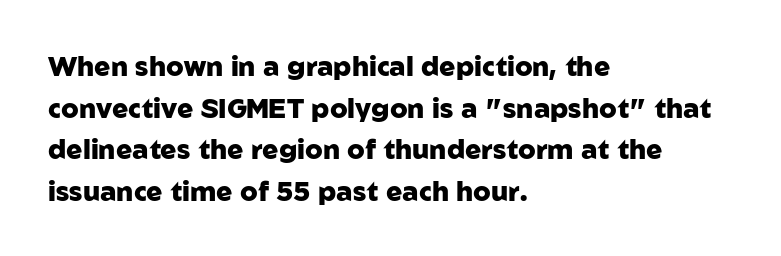
This sample keeps an unexceptional amount of space between lines. Which margin do the lines hug? The left one — the right edge is uneven. The specimen omits any rule beneath the text block's lines. Students, note that the glyphs here touch the page at normal intervals. This is heavy type, rendered in bold.
